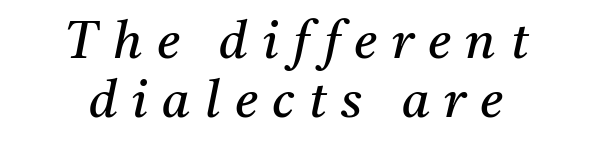
Compared with ordinary roman type, these characters are visibly tilted. The strip under each line holds only bare page. Do the characters align in a grid? No, the font is proportional. This sample uses expanded letter spacing, leaving extra air between glyphs. A serif font was chosen for this passage.
